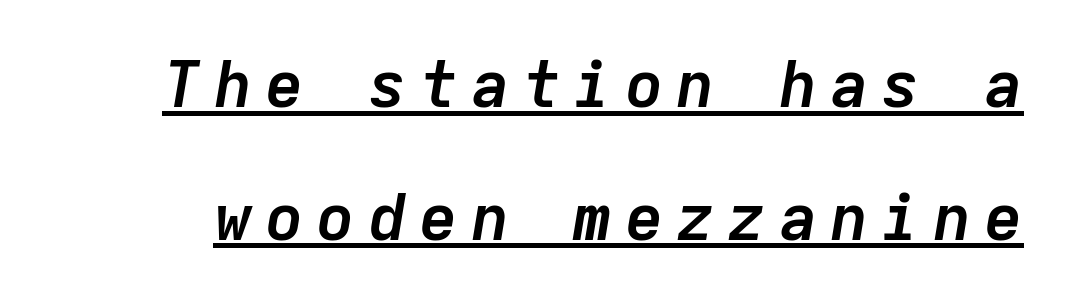
{"italic": "yes", "lean": "right", "slant_degrees": 9, "bold": "yes", "weight": "semibold", "width": "normal", "stroke_contrast": "low", "x_height": "medium", "monospaced": "yes", "underline": "yes", "line_spacing": "loose", "line_spacing_ratio": 2.04, "glyph_px": 65}
